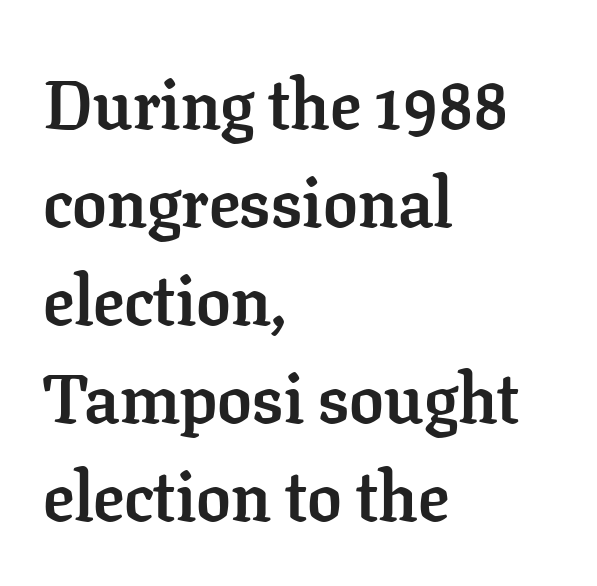
Q: Is the text bold? A: Yes.
Q: Is the text italic (slanted)? A: No, it is upright.
Q: Is the typeface a serif or a sans-serif typeface? A: Serif.
Q: Is the text underlined? A: No.
Q: How is the paragraph aligned? A: Left-aligned.
Q: Is the spacing between letters normal or unusually wide? A: Normal.
Q: Is the spacing between lines tight, normal or loose? A: Normal.
Q: Width (condensed, normal, or wide)? A: Normal.
Q: Stroke contrast? A: Low.
Q: x-height? A: Medium.
Q: Monospaced? A: No.
